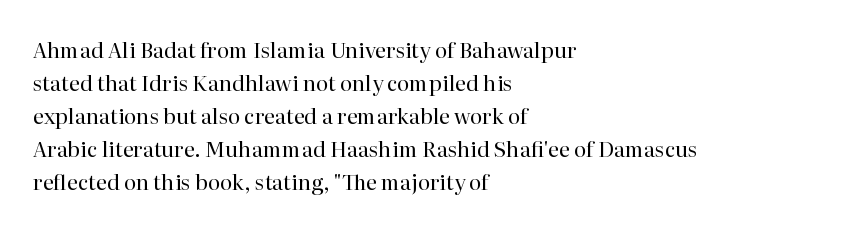
Q: Is the text bold? A: No.
Q: Is the text italic (slanted)? A: No, it is upright.
Q: Is the text underlined? A: No.
Q: How is the paragraph aligned? A: Left-aligned.
Q: Is the spacing between letters normal or unusually wide? A: Normal.
Q: Is the spacing between lines tight, normal or loose? A: Normal.
